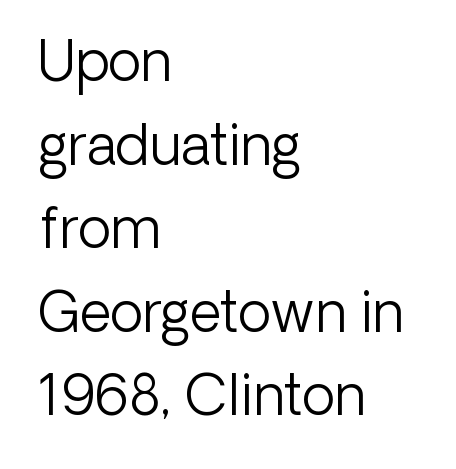
Q: Is the text bold? A: No.
Q: Is the text italic (slanted)? A: No, it is upright.
Q: Is the typeface a serif or a sans-serif typeface? A: Sans-serif.
Q: Is the text underlined? A: No.
Q: How is the paragraph aligned? A: Left-aligned.
Q: Is the spacing between letters normal or unusually wide? A: Normal.
Q: Is the spacing between lines tight, normal or loose? A: Normal.
Q: Width (condensed, normal, or wide)? A: Normal.
Q: Stroke contrast? A: Low.
Q: x-height? A: Medium.
Q: Monospaced? A: No.
